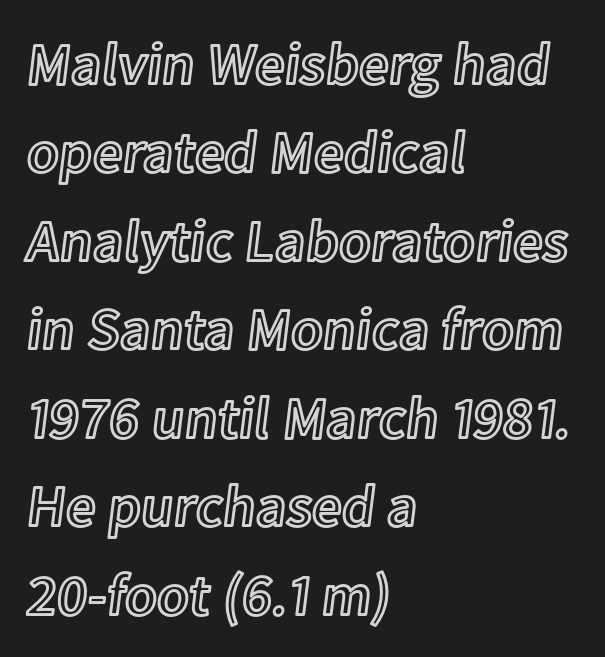
Q: Is the text italic (slanted)? A: Yes.
Q: Is the text underlined? A: No.
Q: How is the paragraph aligned? A: Left-aligned.
Q: Is the spacing between letters normal or unusually wide? A: Normal.
Q: Is the spacing between lines tight, normal or loose? A: Normal.
Q: Width (condensed, normal, or wide)? A: Normal.
Q: x-height? A: Medium.
Q: Monospaced? A: No.
